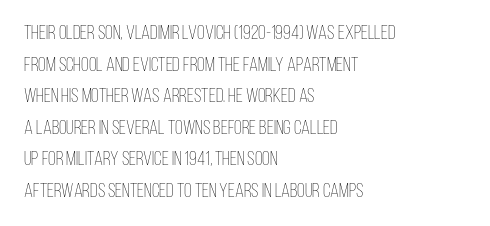
The image shows 20 px text type, upright; set left-aligned, normal line spacing (1.58x), normal letter spacing, not underlined.
